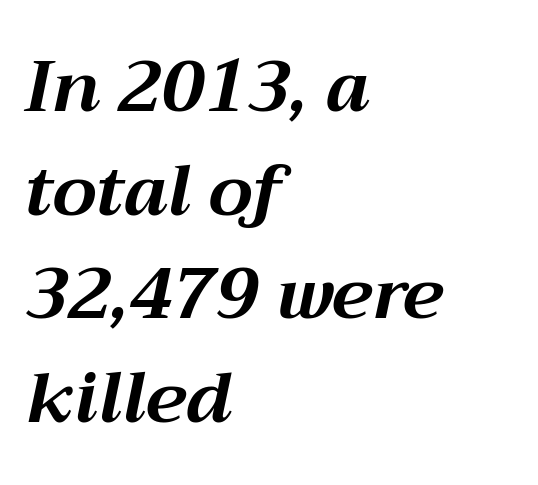
The image shows 71 px bold type, italic (leaning right); set left-aligned, normal line spacing (1.46x), normal letter spacing, not underlined; medium stroke contrast and a medium x-height.
